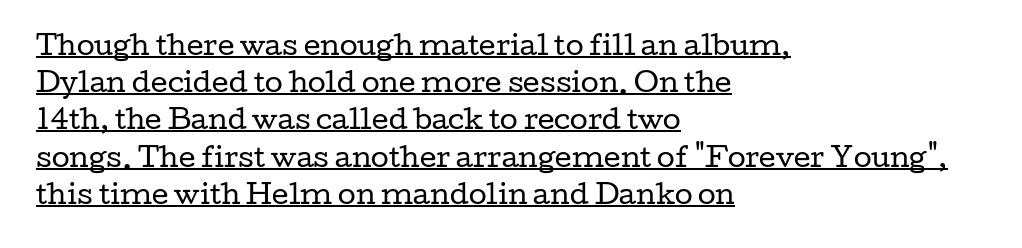
{"italic": "no", "bold": "no", "underline": "yes", "align": "left", "line_spacing": "normal", "line_spacing_ratio": 1.43, "letter_spacing": "normal", "letter_spacing_em": 0.0, "glyph_px": 26}
